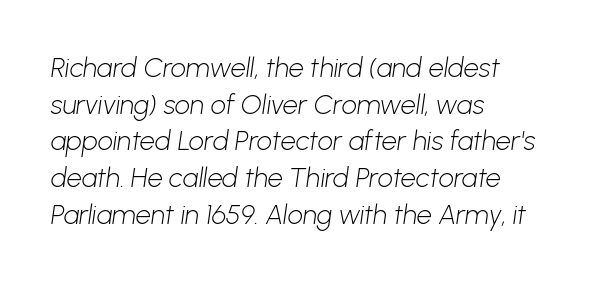
The image shows 27 px text type; set left-aligned, normal line spacing (1.36x), normal letter spacing, not underlined.
